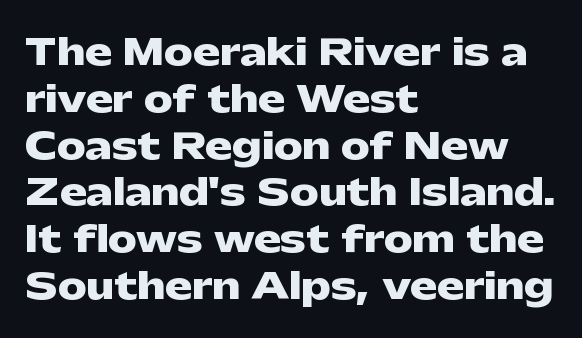
Q: Is the text bold? A: Yes.
Q: Is the text italic (slanted)? A: No, it is upright.
Q: Is the typeface a serif or a sans-serif typeface? A: Sans-serif.
Q: Is the text underlined? A: No.
Q: How is the paragraph aligned? A: Left-aligned.
Q: Is the spacing between letters normal or unusually wide? A: Normal.
Q: Is the spacing between lines tight, normal or loose? A: Normal.
Q: Width (condensed, normal, or wide)? A: Wide.
Q: Stroke contrast? A: Low.
Q: x-height? A: Medium.
Q: Monospaced? A: No.
